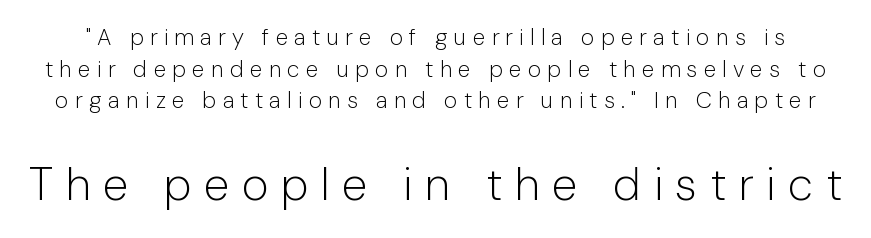
Q: Is the text bold? A: No.
Q: Is the text italic (slanted)? A: No, it is upright.
Q: Is the typeface a serif or a sans-serif typeface? A: Sans-serif.
Q: Is the text underlined? A: No.
Q: Is the spacing between letters normal or unusually wide? A: Unusually wide.
Q: Is the spacing between lines tight, normal or loose? A: Normal.
Q: Which block of text is set in a larger size, the first (top) or the second (bottom)? A: The second (bottom) one.
Q: Width (condensed, normal, or wide)? A: Normal.
Q: Stroke contrast? A: Low.
Q: x-height? A: Medium.
Q: Monospaced? A: No.
